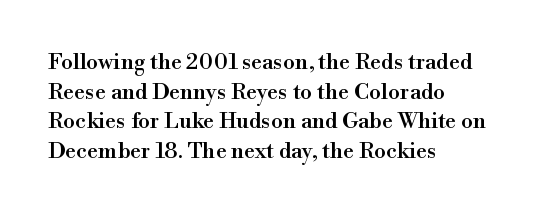
The passage shown stacks its lines at a standard gap. Look at the tracking — it's just the regular setting, nothing added. A typesetter would mark this as roman, not italic. Underlining? Definitely not there. One-word summary of the alignment: left.
